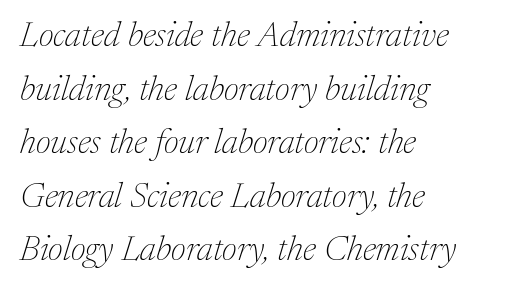
The image shows 35 px thin serif type, italic (leaning right); set left-aligned, normal line spacing (1.53x), normal letter spacing, not underlined; medium stroke contrast and a medium x-height.
